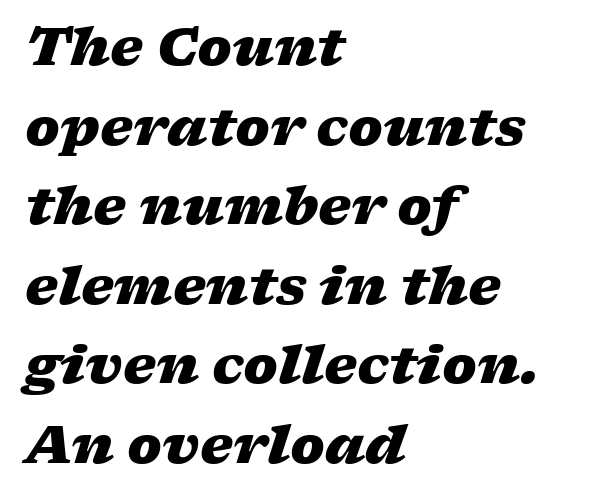
The image shows 52 px heavy, wide type, italic (leaning right); set left-aligned, normal line spacing (1.53x), normal letter spacing, not underlined; low stroke contrast and a medium x-height.
